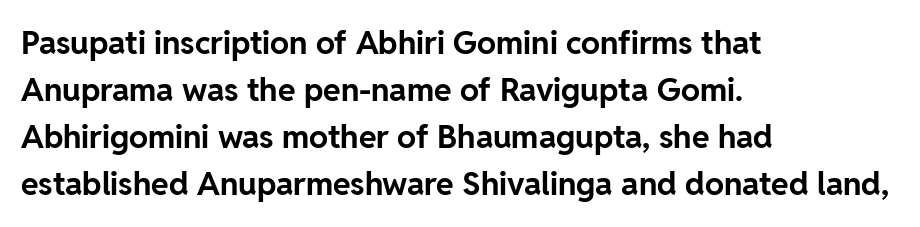
Q: Is the text bold? A: Yes.
Q: Is the text italic (slanted)? A: No, it is upright.
Q: Is the typeface a serif or a sans-serif typeface? A: Sans-serif.
Q: Is the text underlined? A: No.
Q: How is the paragraph aligned? A: Left-aligned.
Q: Is the spacing between letters normal or unusually wide? A: Normal.
Q: Is the spacing between lines tight, normal or loose? A: Normal.
Q: Width (condensed, normal, or wide)? A: Normal.
Q: Stroke contrast? A: Low.
Q: x-height? A: Medium.
Q: Monospaced? A: No.
